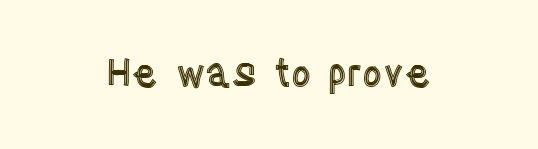
{"italic": "no", "width": "condensed", "x_height": "large", "monospaced": "no", "underline": "no", "letter_spacing": "normal", "letter_spacing_em": 0.0, "glyph_px": 38}
